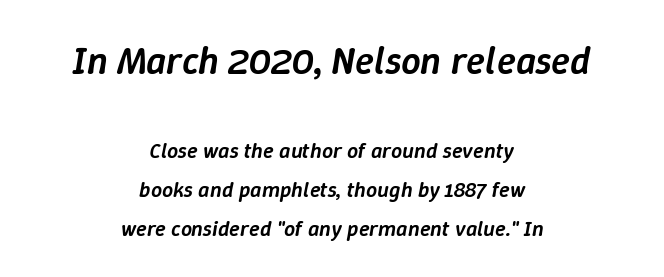
Inter-character spacing is left at the font's built-in metrics. Think of a printed novel: that variable character pitch is what you see here. You get the large type first, then a drop to smaller type. Does the lettering tilt? It does — this is italic. Clear beneath every line of the passage. Semibold letterforms, between regular and bold.
